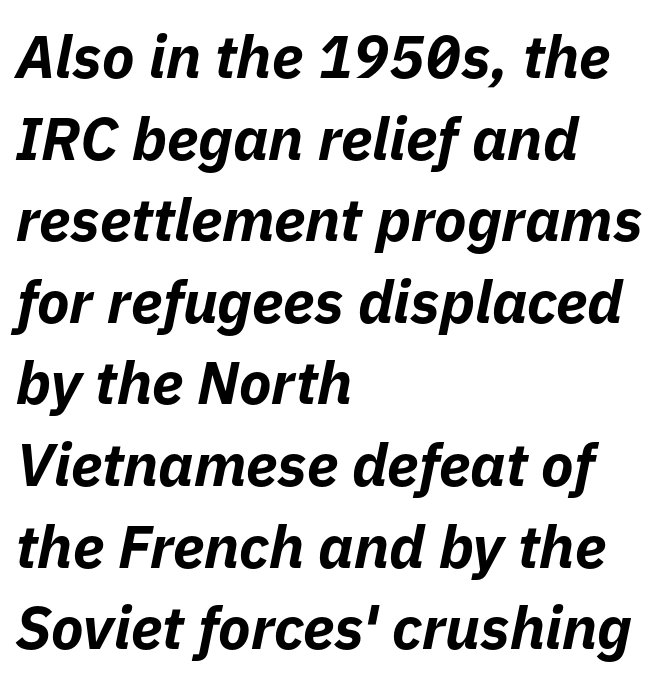
Is the letter spacing exaggerated? No — it looks like the ordinary default. Weight: bold. Vertical spacing — default. Check under the words: just untouched page. Does the lettering tilt? It does — this is italic. Think of a printed novel: that variable character pitch is what you see here.
